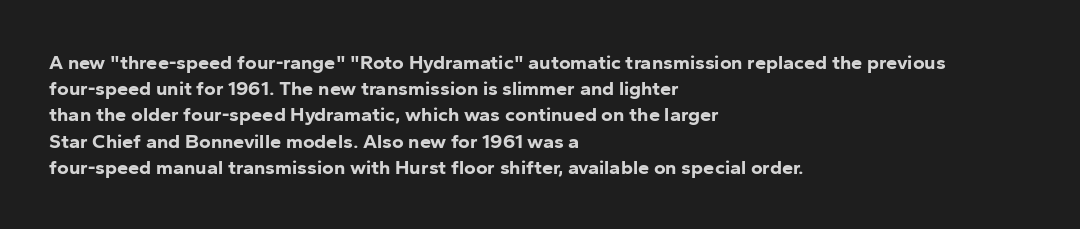
Q: Is the text bold? A: Yes.
Q: Is the text italic (slanted)? A: No, it is upright.
Q: Is the text underlined? A: No.
Q: How is the paragraph aligned? A: Left-aligned.
Q: Is the spacing between letters normal or unusually wide? A: Normal.
Q: Is the spacing between lines tight, normal or loose? A: Normal.
